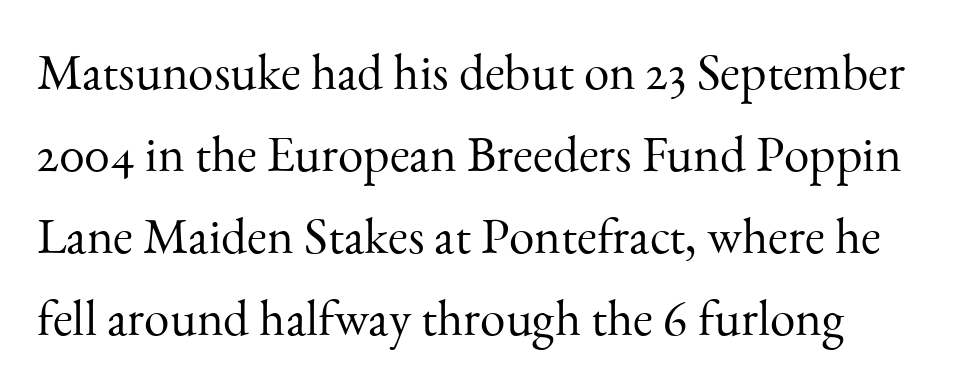
This is roman type, the default non-slanted kind. Think of a printed novel: that variable character pitch is what you see here. Summary of vertical rhythm: regular, with standard interline spacing. No extra tracking has been applied to these lines.
